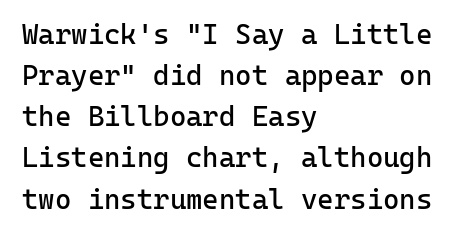
{"serif": "no", "italic": "no", "bold": "no", "weight": "regular", "width": "normal", "stroke_contrast": "low", "x_height": "medium", "monospaced": "yes", "underline": "no", "align": "left", "line_spacing": "normal", "line_spacing_ratio": 1.47, "letter_spacing": "normal", "letter_spacing_em": 0.0, "glyph_px": 28}
